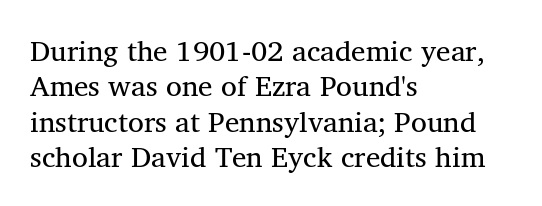
Q: Is the text bold? A: No.
Q: Is the typeface a serif or a sans-serif typeface? A: Serif.
Q: Is the text underlined? A: No.
Q: How is the paragraph aligned? A: Left-aligned.
Q: Is the spacing between letters normal or unusually wide? A: Normal.
Q: Width (condensed, normal, or wide)? A: Normal.
Q: Stroke contrast? A: Medium.
Q: x-height? A: Medium.
Q: Monospaced? A: No.
